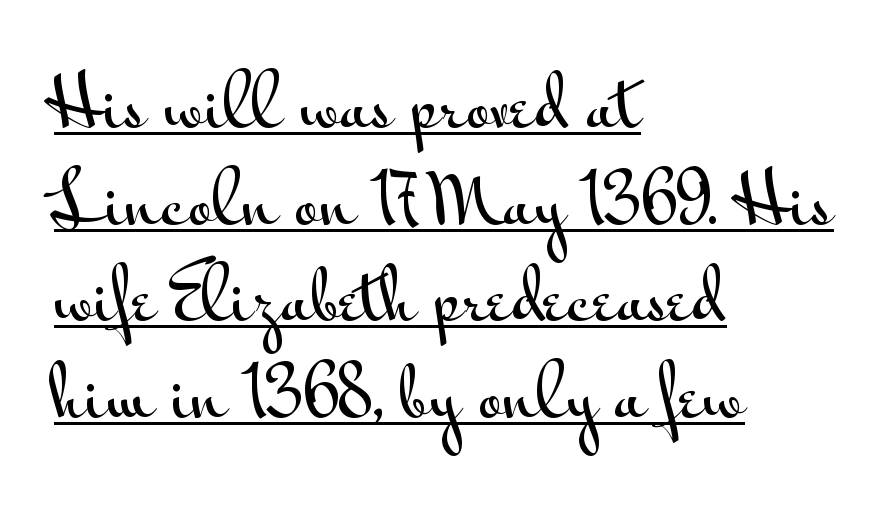
Q: Is the typeface a serif or a sans-serif typeface? A: Sans-serif.
Q: Is the text underlined? A: Yes.
Q: How is the paragraph aligned? A: Left-aligned.
Q: Is the spacing between letters normal or unusually wide? A: Normal.
Q: Is the spacing between lines tight, normal or loose? A: Normal.
Q: Width (condensed, normal, or wide)? A: Wide.
Q: Stroke contrast? A: Medium.
Q: x-height? A: Small.
Q: Monospaced? A: No.
